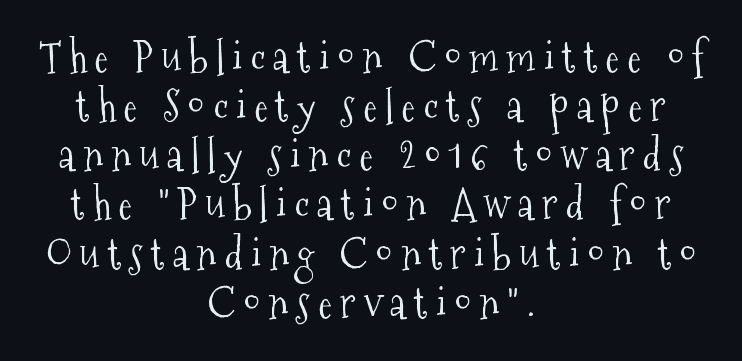
{"serif": "yes", "italic": "no", "bold": "no", "weight": "light", "width": "condensed", "stroke_contrast": "medium", "x_height": "medium", "monospaced": "no", "underline": "no", "align": "center", "line_spacing_ratio": 1.17, "glyph_px": 42}
